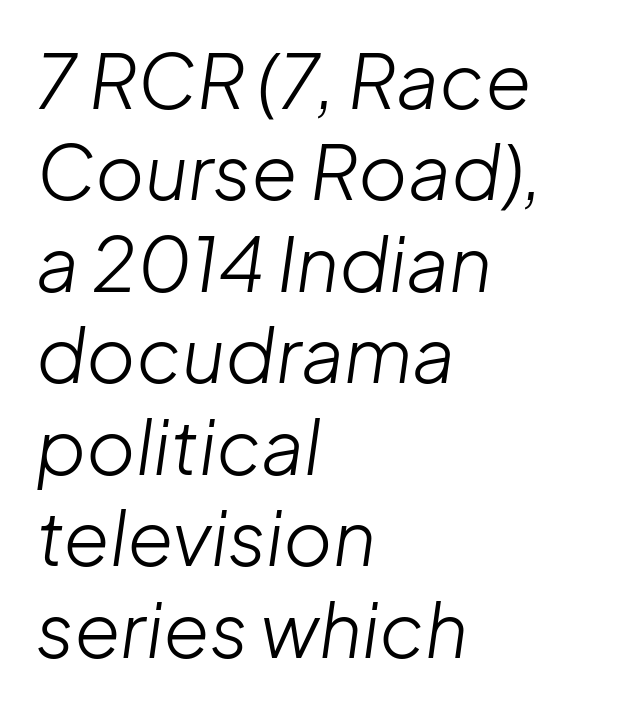
{"italic": "yes", "lean": "right", "slant_degrees": 8, "bold": "no", "weight": "light", "width": "normal", "stroke_contrast": "low", "x_height": "medium", "monospaced": "no", "underline": "no", "align": "left", "line_spacing_ratio": 1.22, "letter_spacing": "normal", "letter_spacing_em": 0.0, "glyph_px": 75}
